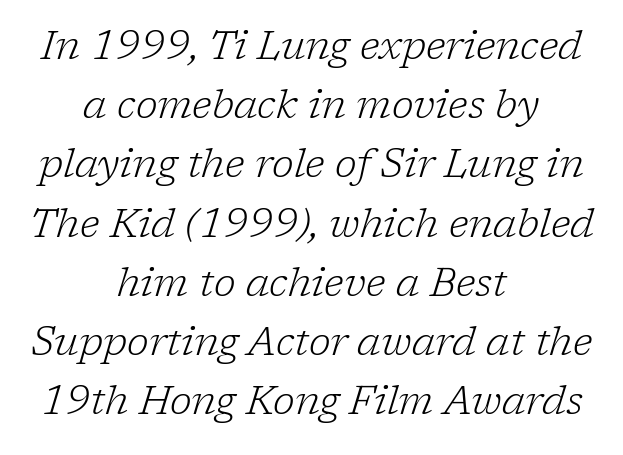
{"serif": "yes", "italic": "yes", "lean": "right", "slant_degrees": 17, "bold": "no", "weight": "light", "width": "normal", "stroke_contrast": "low", "x_height": "medium", "monospaced": "no", "underline": "no", "align": "center", "line_spacing": "normal", "line_spacing_ratio": 1.48, "letter_spacing": "normal", "letter_spacing_em": 0.0, "glyph_px": 40}
